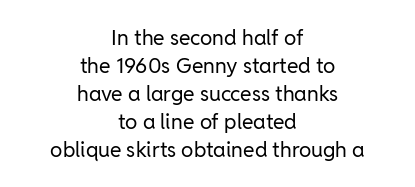
The image shows 21 px text type, upright; set centered, normal line spacing (1.33x), normal letter spacing, not underlined.
